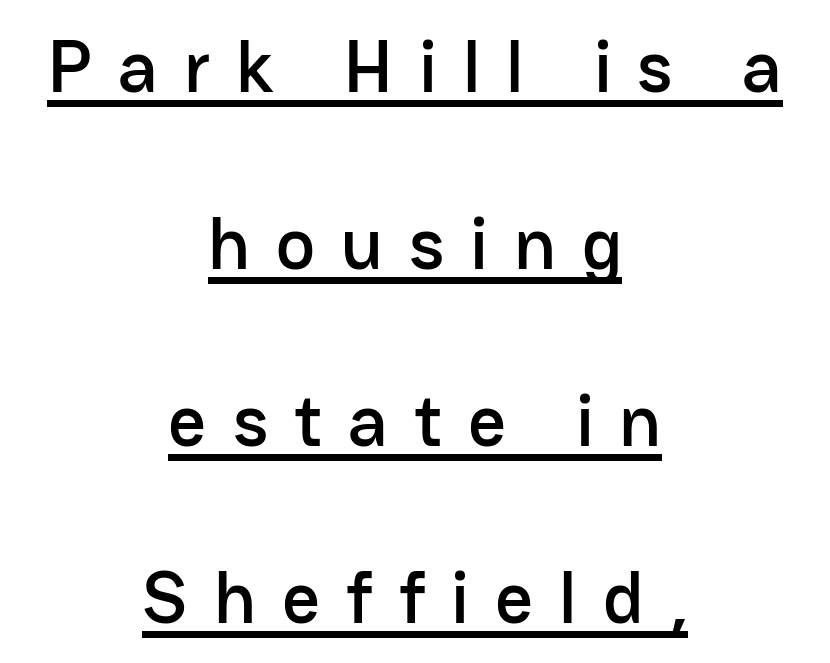
Q: Is the text italic (slanted)? A: No, it is upright.
Q: Is the typeface a serif or a sans-serif typeface? A: Sans-serif.
Q: Is the text underlined? A: Yes.
Q: How is the paragraph aligned? A: Centered.
Q: Is the spacing between letters normal or unusually wide? A: Unusually wide.
Q: Is the spacing between lines tight, normal or loose? A: Loose.
Q: Width (condensed, normal, or wide)? A: Normal.
Q: Stroke contrast? A: Low.
Q: x-height? A: Medium.
Q: Monospaced? A: No.
